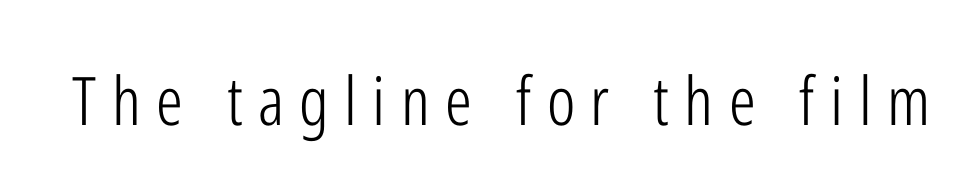
Q: Is the text bold? A: No.
Q: Is the text italic (slanted)? A: No, it is upright.
Q: Is the typeface a serif or a sans-serif typeface? A: Sans-serif.
Q: Is the text underlined? A: No.
Q: Is the spacing between letters normal or unusually wide? A: Unusually wide.
Q: Width (condensed, normal, or wide)? A: Condensed.
Q: Stroke contrast? A: Low.
Q: x-height? A: Medium.
Q: Monospaced? A: No.
